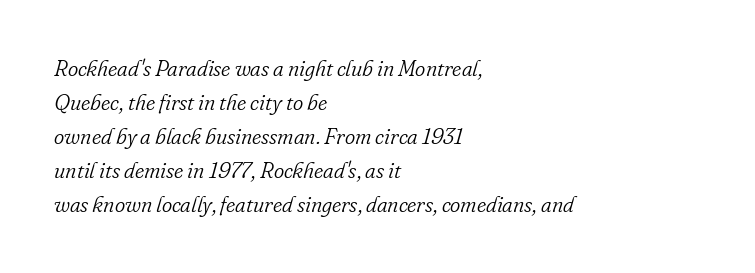
The image shows 22 px text type, italic (leaning right); set left-aligned, normal line spacing (1.55x), normal letter spacing, not underlined.
